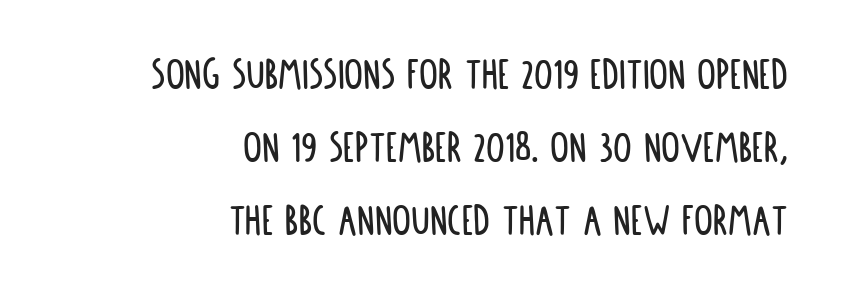
Q: Is the text italic (slanted)? A: No, it is upright.
Q: Is the typeface a serif or a sans-serif typeface? A: Sans-serif.
Q: Is the text underlined? A: No.
Q: How is the paragraph aligned? A: Right-aligned.
Q: Is the spacing between letters normal or unusually wide? A: Normal.
Q: Is the spacing between lines tight, normal or loose? A: Normal.
Q: Width (condensed, normal, or wide)? A: Condensed.
Q: Stroke contrast? A: Low.
Q: x-height? A: Large.
Q: Monospaced? A: No.
